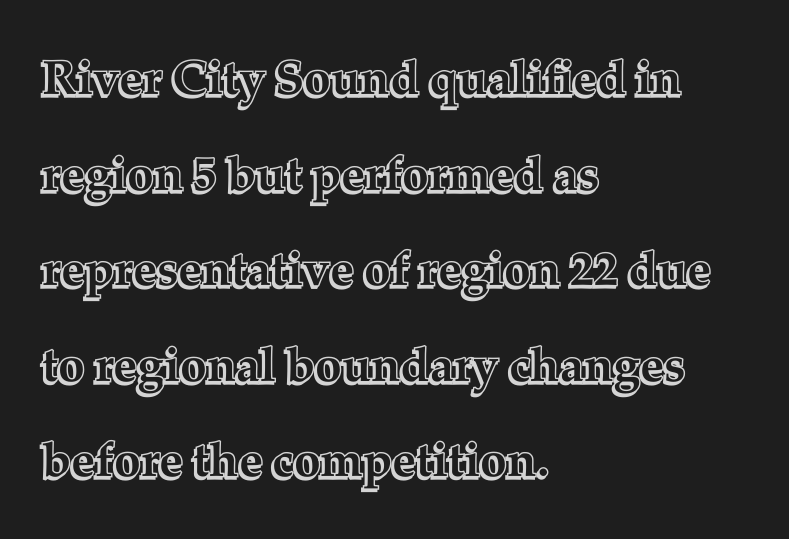
The image shows 48 px text type, upright; set left-aligned, loose line spacing (1.99x), normal letter spacing, not underlined; a medium x-height.
